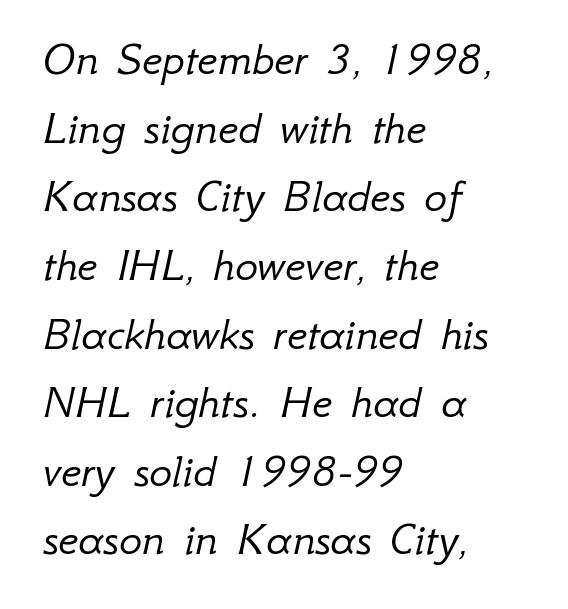
The image shows 48 px light type, italic (leaning right); set left-aligned, normal line spacing (1.43x), normal letter spacing, not underlined; low stroke contrast and a small x-height.
